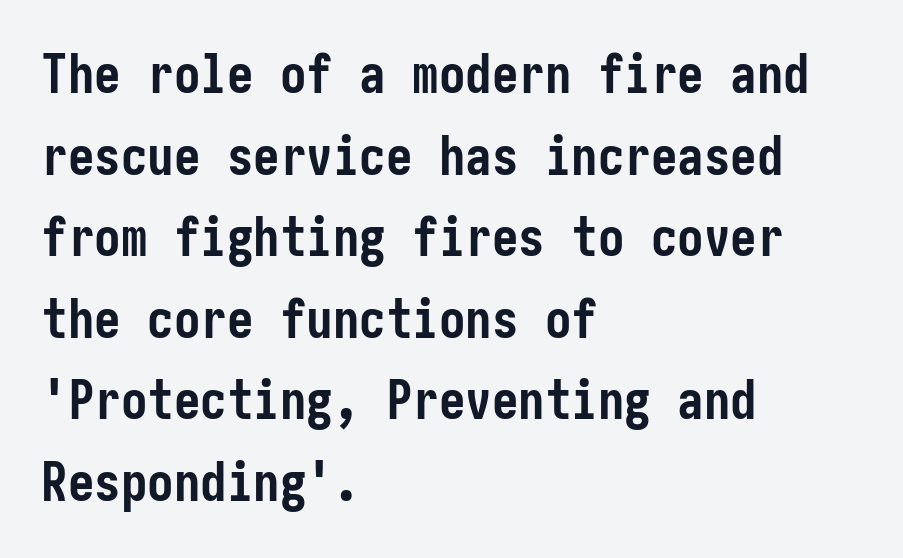
{"serif": "no", "italic": "no", "bold": "yes", "weight": "semibold", "width": "condensed", "stroke_contrast": "low", "x_height": "medium", "underline": "no", "align": "left", "line_spacing": "normal", "line_spacing_ratio": 1.54, "letter_spacing": "normal", "letter_spacing_em": 0.0, "glyph_px": 53}
